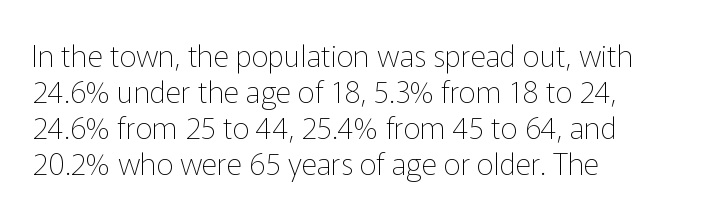
Q: Is the text bold? A: No.
Q: Is the text italic (slanted)? A: No, it is upright.
Q: Is the typeface a serif or a sans-serif typeface? A: Sans-serif.
Q: Is the text underlined? A: No.
Q: How is the paragraph aligned? A: Left-aligned.
Q: Is the spacing between letters normal or unusually wide? A: Normal.
Q: Width (condensed, normal, or wide)? A: Normal.
Q: Stroke contrast? A: Low.
Q: x-height? A: Medium.
Q: Monospaced? A: No.
